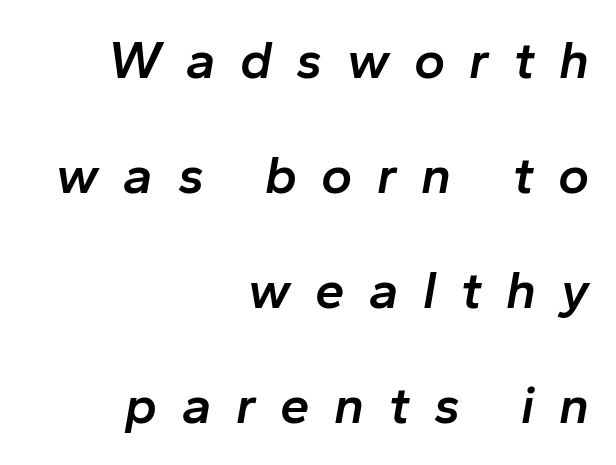
{"italic": "yes", "lean": "right", "slant_degrees": 10, "bold": "semi", "weight": "semibold", "width": "normal", "stroke_contrast": "low", "x_height": "medium", "monospaced": "no", "underline": "no", "align": "right", "line_spacing": "loose", "line_spacing_ratio": 2.17, "letter_spacing": "wide", "letter_spacing_em": 0.46, "glyph_px": 53}
